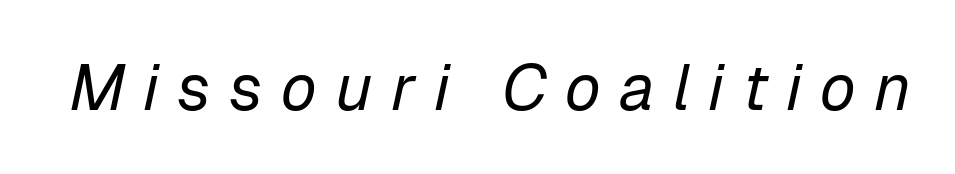
A typesetter would call this proportional, since set widths differ per character. The typesetting does not lean heavy: it is not bold. The passage shown leans; its letterforms are oblique. Clear beneath every line of the passage.
